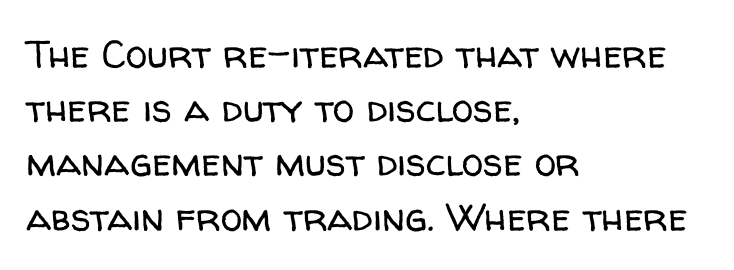
The font is comparable to plain body text, perhaps lighter. The baseline area is clear. Observe the absence of serifs on each vertical stroke in this sample. Think of a printed novel: that variable character pitch is what you see here. The axis of the letterforms is exactly vertical. Every row of glyphs begins at an identical x-position on the left.
